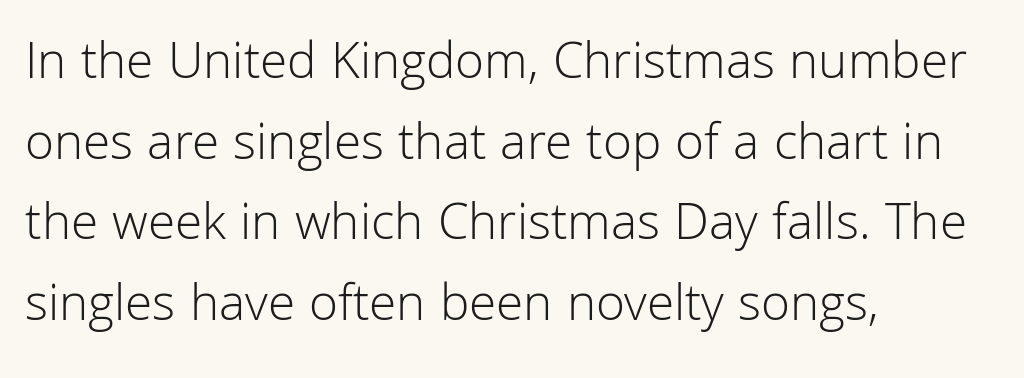
{"serif": "no", "italic": "no", "bold": "no", "weight": "light", "width": "normal", "stroke_contrast": "low", "x_height": "medium", "monospaced": "no", "underline": "no", "align": "left", "line_spacing": "normal", "line_spacing_ratio": 1.52, "letter_spacing": "normal", "letter_spacing_em": 0.0, "glyph_px": 53}
